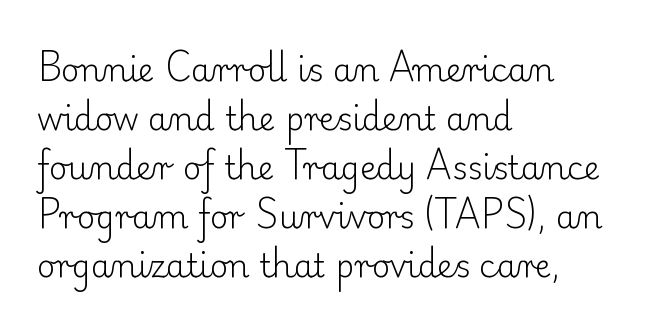
Is the letter spacing exaggerated? No — it looks like the ordinary default. One glance says typical: line gaps are just what's usual. Stems here are at most as thick as an everyday book face. The passage is arranged the way most books set body copy — flush left. Nope, not italic — everything's standing straight.
